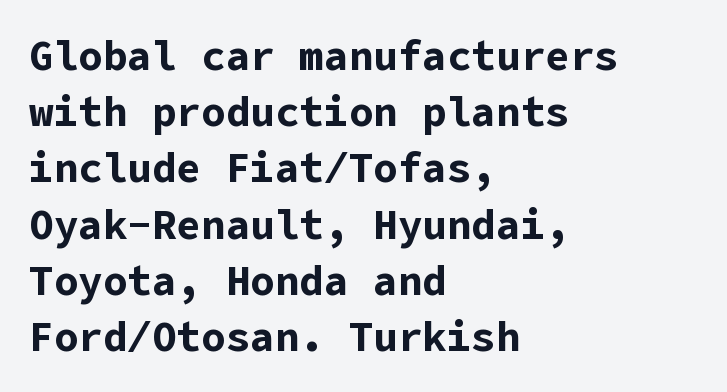
One-word summary of the alignment: left. This is roman type, the default non-slanted kind. How would I describe the line gaps? Plain and ordinary. Caption: standard tracking, unaltered.
